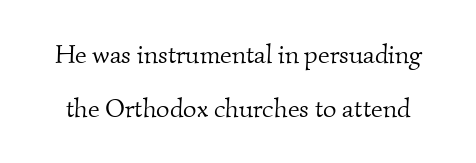
Q: Is the text bold? A: No.
Q: Is the text underlined? A: No.
Q: Is the spacing between letters normal or unusually wide? A: Normal.
Q: Is the spacing between lines tight, normal or loose? A: Loose.
